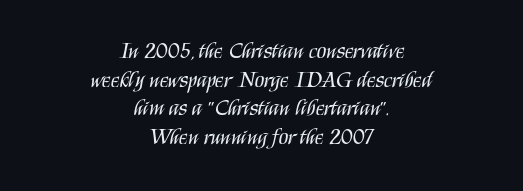
{"bold": "no", "underline": "no", "align": "center", "line_spacing": "normal", "line_spacing_ratio": 1.3, "letter_spacing": "normal", "letter_spacing_em": 0.0, "glyph_px": 22}
